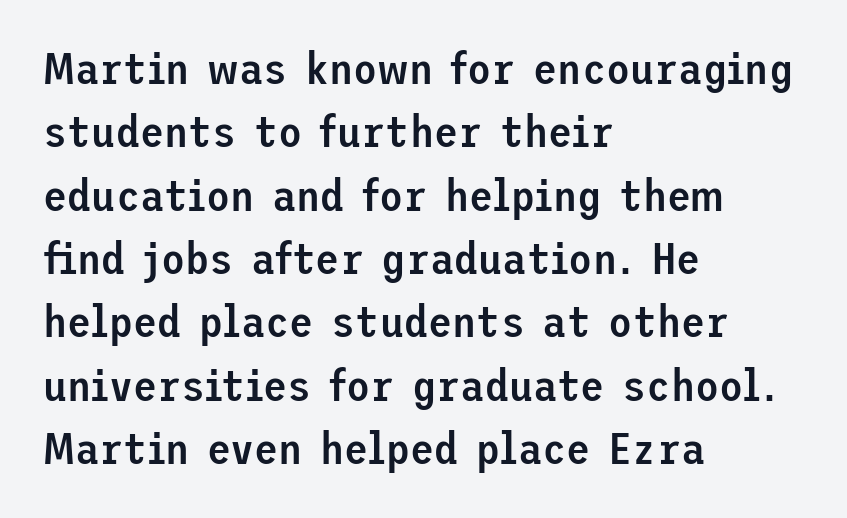
Clear beneath every line of the passage. Letter spacing: default. Every stem runs plumb, perpendicular to the baseline. Which margin do the lines hug? The left one — the right edge is uneven. The characters look somewhat weighty, a semibold short of true bold. Check where the strokes stop: nothing finishes them off — pure sans.
